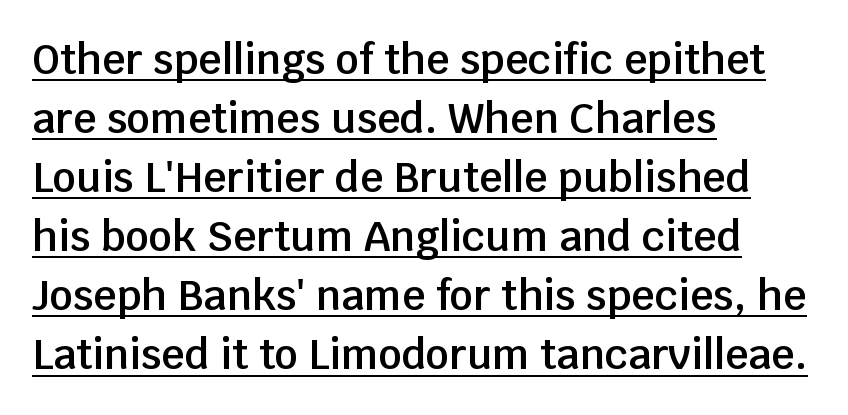
Nobody touched the tracking dial on this one. Unlike italic type, these characters show no tilt at all. What's the leading like? Ordinary, nothing unusual. The rendering uses natural spacing where letterforms have individual widths. The strokes are fattened partway — semibold, not bold.
